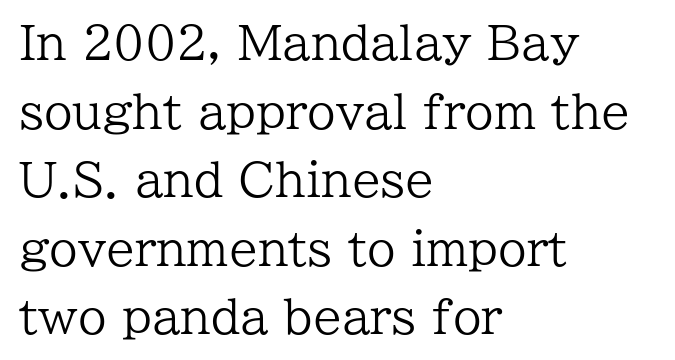
These lines are composed in type with serifs. Stroke thickness stays within the range of a standard reading face or lighter. The passage shown is typed in a proportional face where columns would drift. Does the lettering tilt? It doesn't — this is upright.
